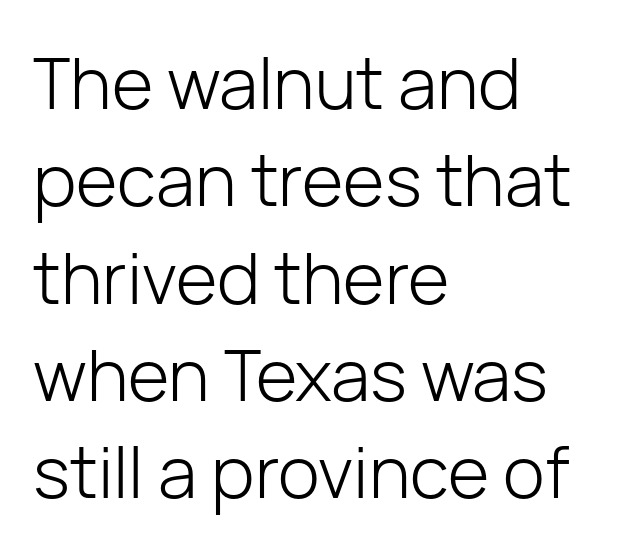
Q: Is the text bold? A: No.
Q: Is the text italic (slanted)? A: No, it is upright.
Q: Is the typeface a serif or a sans-serif typeface? A: Sans-serif.
Q: Is the text underlined? A: No.
Q: How is the paragraph aligned? A: Left-aligned.
Q: Is the spacing between letters normal or unusually wide? A: Normal.
Q: Is the spacing between lines tight, normal or loose? A: Normal.
Q: Width (condensed, normal, or wide)? A: Normal.
Q: Stroke contrast? A: Low.
Q: x-height? A: Medium.
Q: Monospaced? A: No.
